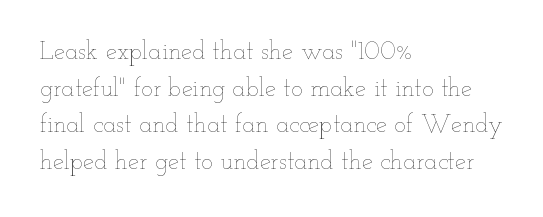
Q: Is the text bold? A: No.
Q: Is the text italic (slanted)? A: No, it is upright.
Q: Is the text underlined? A: No.
Q: How is the paragraph aligned? A: Left-aligned.
Q: Is the spacing between letters normal or unusually wide? A: Normal.
Q: Is the spacing between lines tight, normal or loose? A: Normal.
